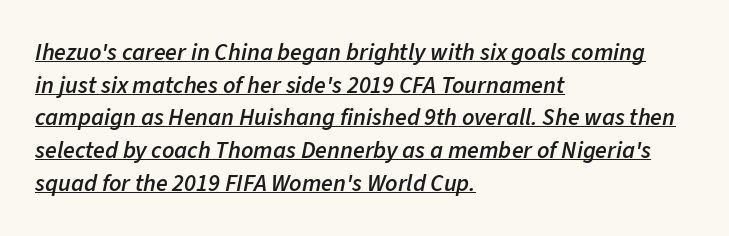
Q: Is the text bold? A: Semi-bold.
Q: Is the text italic (slanted)? A: Yes, it leans right by about 11 degrees.
Q: Is the text underlined? A: Yes.
Q: How is the paragraph aligned? A: Left-aligned.
Q: Is the spacing between letters normal or unusually wide? A: Normal.
Q: Is the spacing between lines tight, normal or loose? A: Normal.
